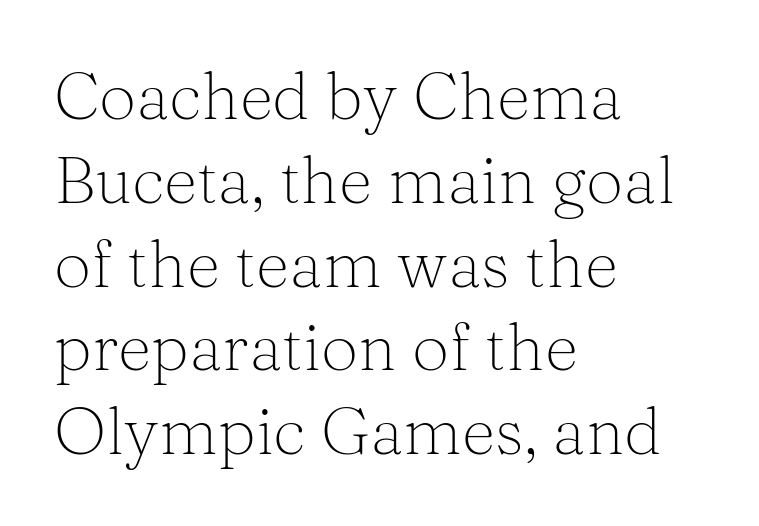
{"serif": "yes", "italic": "no", "bold": "no", "weight": "light", "width": "normal", "stroke_contrast": "medium", "x_height": "medium", "monospaced": "no", "underline": "no", "align": "left", "line_spacing": "normal", "line_spacing_ratio": 1.27, "letter_spacing": "normal", "letter_spacing_em": 0.0, "glyph_px": 66}
